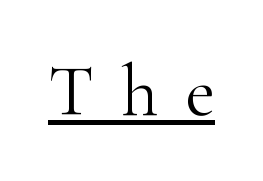
The image shows 73 px light serif type, upright; set unusually wide letter spacing (+0.37 em), underlined; high stroke contrast and a small x-height.
